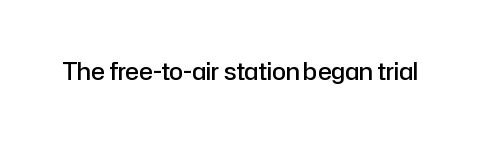
No extra tracking has been applied to these lines. The area under the type is left untouched. Weight: semibold (demi). If you drew a line through each stem, it would be perfectly vertical.
